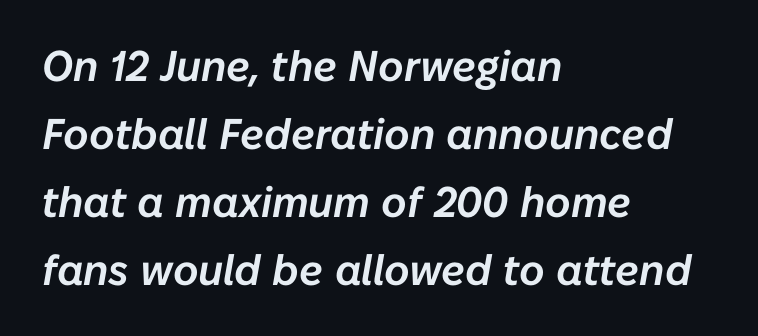
The letters sit at their default tracking, neither squeezed nor spread. Has an underline been added? It has not. This sample uses an oblique cut, with every glyph tilted off the vertical. The text block is weighted toward the left margin, trailing off unevenly rightward.
